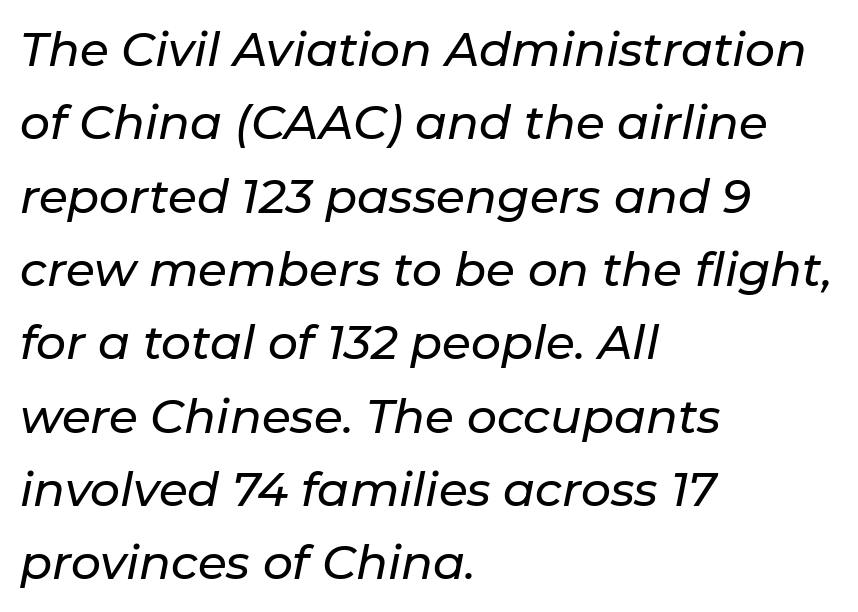
Q: Is the text italic (slanted)? A: Yes, it leans right by about 11 degrees.
Q: Is the text underlined? A: No.
Q: How is the paragraph aligned? A: Left-aligned.
Q: Is the spacing between letters normal or unusually wide? A: Normal.
Q: Is the spacing between lines tight, normal or loose? A: Normal.
Q: Width (condensed, normal, or wide)? A: Normal.
Q: Stroke contrast? A: Low.
Q: x-height? A: Medium.
Q: Monospaced? A: No.
